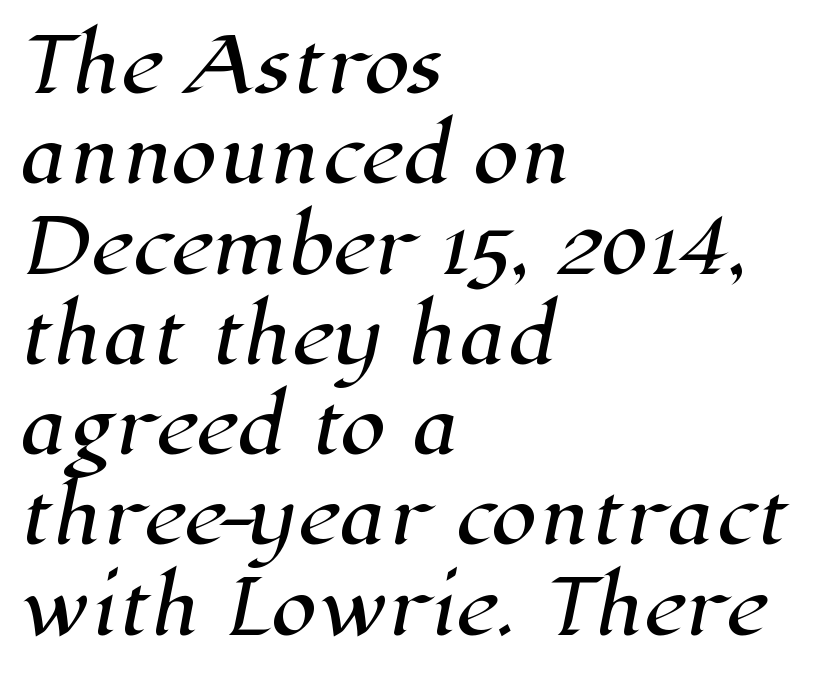
{"serif": "yes", "width": "normal", "stroke_contrast": "high", "x_height": "medium", "monospaced": "no", "underline": "no", "align": "left", "line_spacing_ratio": 1.22, "letter_spacing": "normal", "letter_spacing_em": 0.0, "glyph_px": 74}
